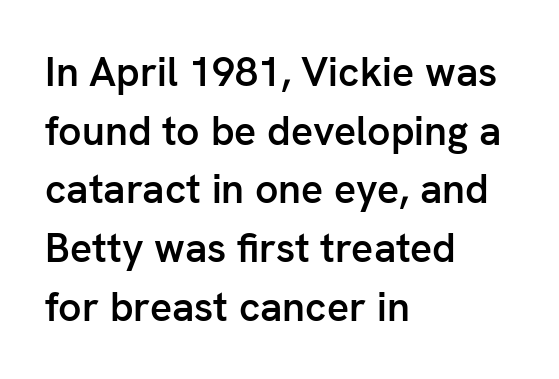
Varying glyph widths throughout — classic text-font behaviour. Stems and bowls a touch heavier than normal — semibold. Casual observation: everything's shoved over to the left. The gap between lines stays unmarked. Interline gaps are of average width in this sample.
